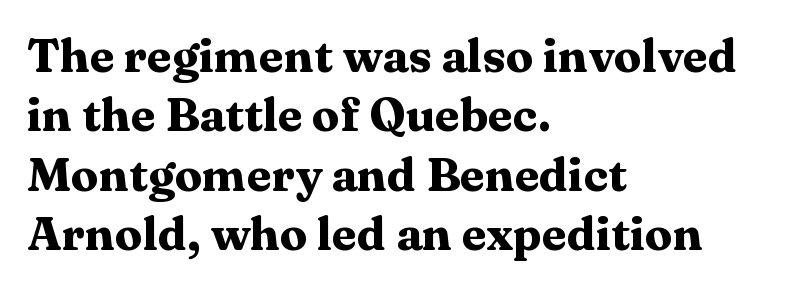
Q: Is the text bold? A: Yes.
Q: Is the text italic (slanted)? A: No, it is upright.
Q: Is the typeface a serif or a sans-serif typeface? A: Serif.
Q: Is the text underlined? A: No.
Q: How is the paragraph aligned? A: Left-aligned.
Q: Is the spacing between letters normal or unusually wide? A: Normal.
Q: Is the spacing between lines tight, normal or loose? A: Normal.
Q: Width (condensed, normal, or wide)? A: Wide.
Q: Stroke contrast? A: Medium.
Q: x-height? A: Medium.
Q: Monospaced? A: No.
